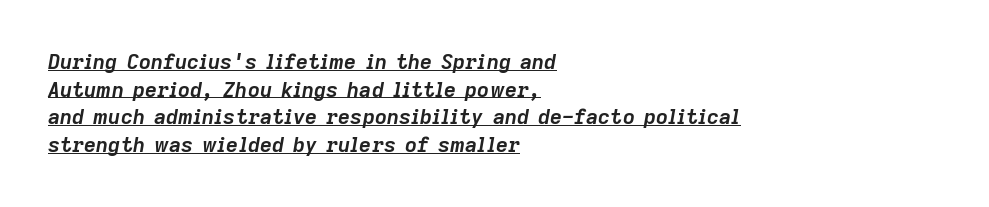
Set as a true bold cut, around the 700 mark. Honestly, the row spacing looks completely unremarkable. The words here are underlined. Students, note that the glyphs here touch the page at normal intervals.
